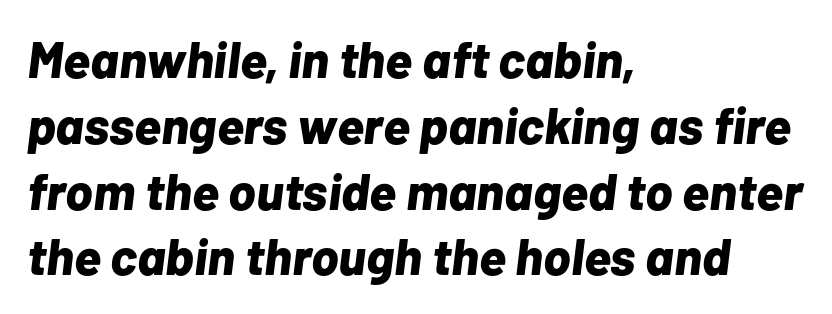
Q: Is the text bold? A: Yes.
Q: Is the text italic (slanted)? A: Yes, it leans right by about 7 degrees.
Q: Is the text underlined? A: No.
Q: How is the paragraph aligned? A: Left-aligned.
Q: Is the spacing between letters normal or unusually wide? A: Normal.
Q: Is the spacing between lines tight, normal or loose? A: Normal.
Q: Width (condensed, normal, or wide)? A: Normal.
Q: Stroke contrast? A: Low.
Q: x-height? A: Medium.
Q: Monospaced? A: No.
